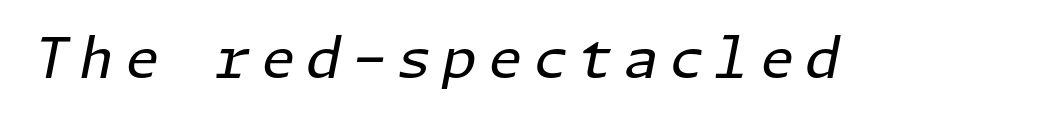
Type without underlining. The axis of the letterforms is tilted away from vertical. The letters look calm and open, with moderate or lighter stems.
